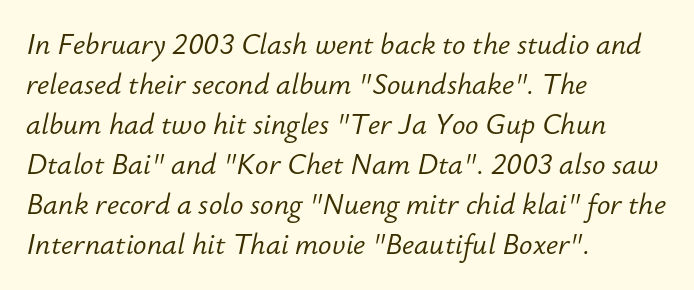
Q: Is the text bold? A: No.
Q: Is the text italic (slanted)? A: Yes, it leans right by about 12 degrees.
Q: Is the text underlined? A: No.
Q: How is the paragraph aligned? A: Left-aligned.
Q: Is the spacing between letters normal or unusually wide? A: Normal.
Q: Is the spacing between lines tight, normal or loose? A: Normal.
Q: Width (condensed, normal, or wide)? A: Normal.
Q: Stroke contrast? A: Low.
Q: x-height? A: Small.
Q: Monospaced? A: No.
